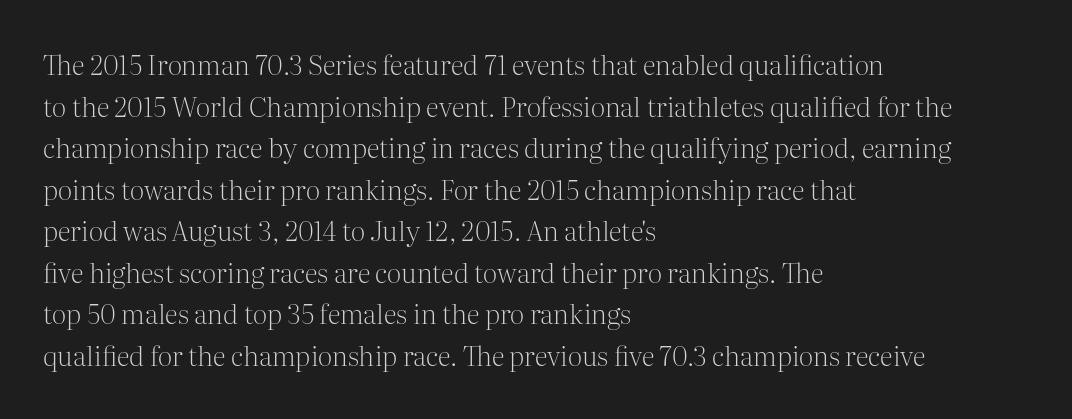
Q: Is the text bold? A: No.
Q: Is the text italic (slanted)? A: No, it is upright.
Q: Is the text underlined? A: No.
Q: How is the paragraph aligned? A: Left-aligned.
Q: Is the spacing between letters normal or unusually wide? A: Normal.
Q: Is the spacing between lines tight, normal or loose? A: Normal.
